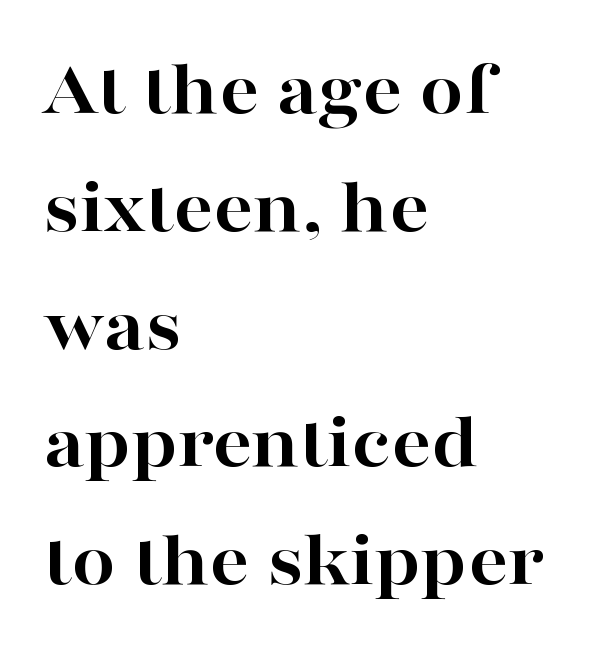
{"serif": "yes", "italic": "no", "bold": "yes", "weight": "bold", "width": "wide", "stroke_contrast": "high", "x_height": "medium", "monospaced": "no", "underline": "no", "align": "left", "line_spacing": "normal", "line_spacing_ratio": 1.51, "letter_spacing": "normal", "letter_spacing_em": 0.0, "glyph_px": 78}
